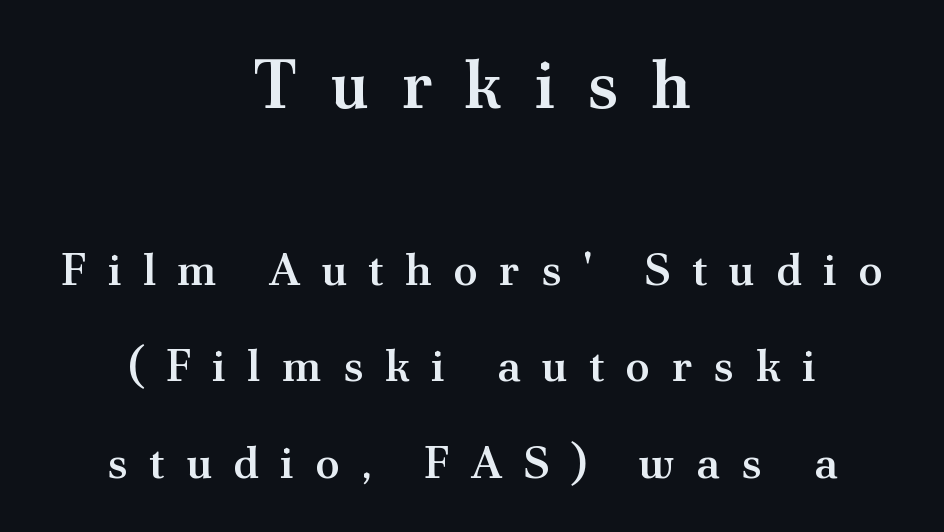
The image shows 68 px semibold serif type, upright; set centered, loose line spacing (2.14x), unusually wide letter spacing (+0.47 em), not underlined; the first (top) block is 1.51x larger; medium stroke contrast and a small x-height.
